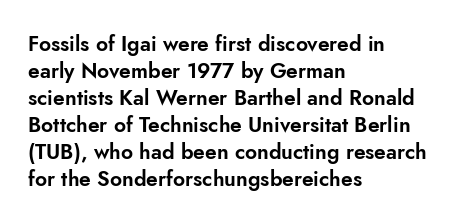
The image shows 21 px text type, upright; set left-aligned, normal line spacing (1.29x), normal letter spacing, not underlined.
